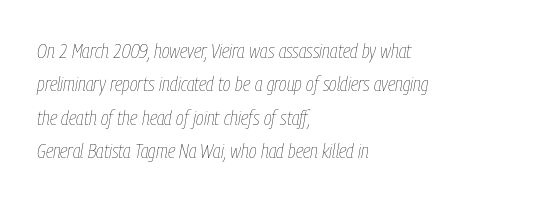
The image shows 21 px text type, italic (leaning right); set left-aligned, normal line spacing (1.59x), normal letter spacing, not underlined.
